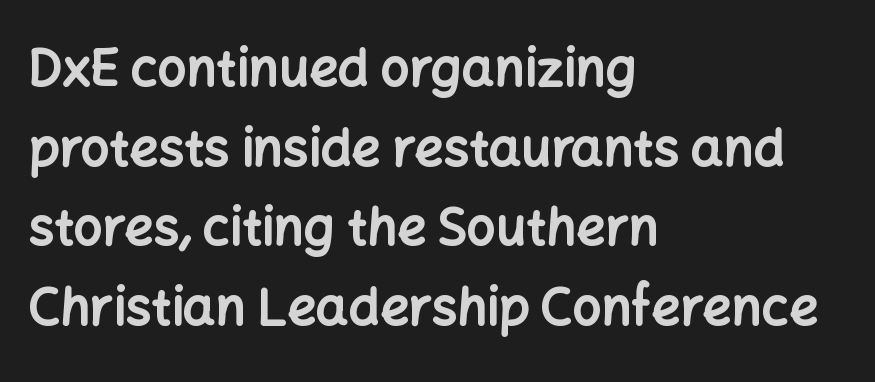
Looks like regular typesetting: each glyph gets only the width it needs. The text was rendered using a sans face with plain stroke endings. These lines sit exactly where default settings would place them. The space directly below the letters is spotless. Line beginnings align vertically; line endings do not. These words are printed bold, with thick strokes throughout.
